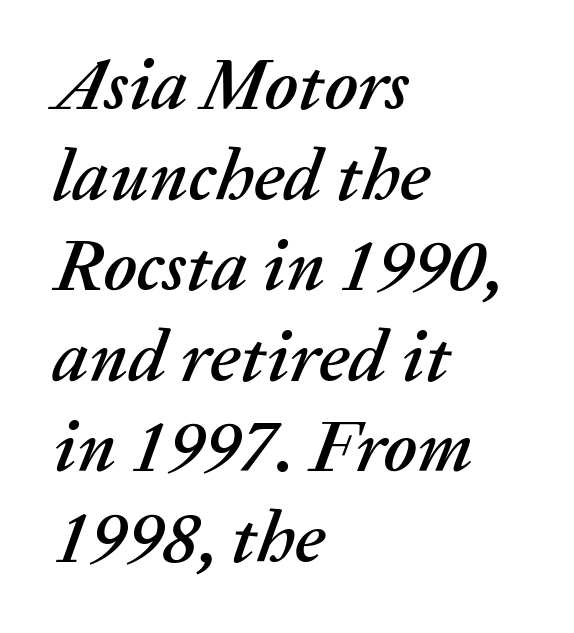
{"italic": "yes", "lean": "right", "slant_degrees": 20, "width": "normal", "stroke_contrast": "medium", "x_height": "medium", "monospaced": "no", "underline": "no", "align": "left", "line_spacing_ratio": 1.24, "letter_spacing": "normal", "letter_spacing_em": 0.0, "glyph_px": 73}
